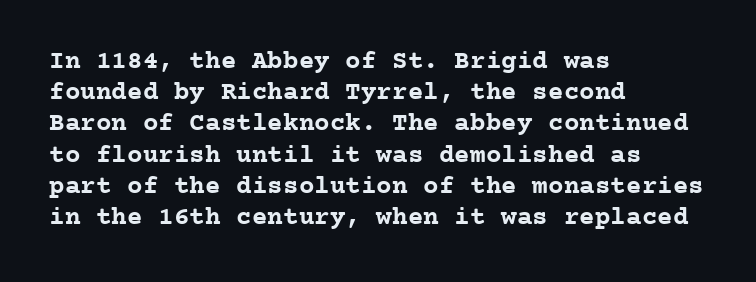
A typesetter would mark this as roman, not italic. The face used here is rendered with its standard letterfit. As a designer I'd log this as weight 700, bold. Underlining? Definitely not there. The text block is weighted toward the left margin, trailing off unevenly rightward.
